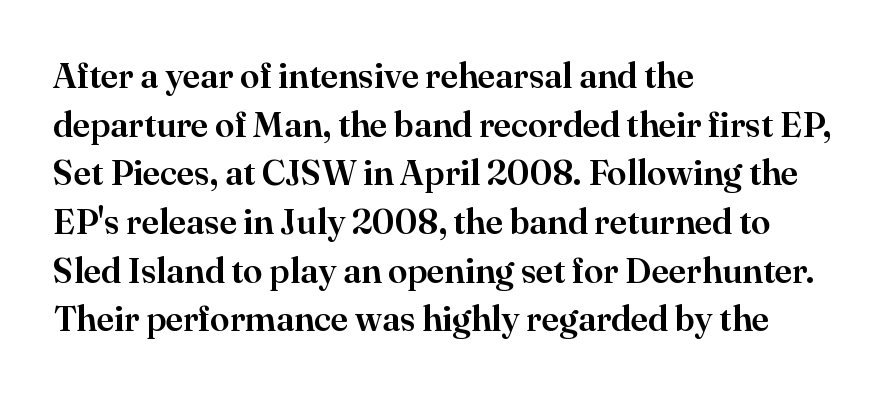
{"serif": "yes", "italic": "no", "width": "normal", "stroke_contrast": "high", "x_height": "small", "monospaced": "no", "underline": "no", "align": "left", "line_spacing": "normal", "line_spacing_ratio": 1.39, "letter_spacing": "normal", "letter_spacing_em": 0.0, "glyph_px": 35}
